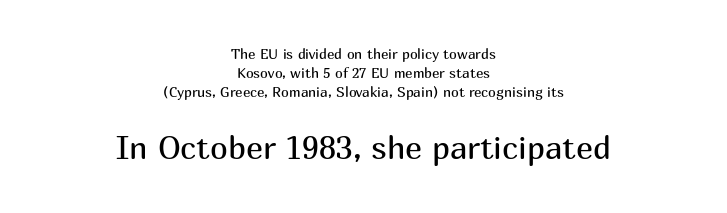
Serif or sans? Sans — the stroke terminals are bare. The designer gave the closing block more size than the opening block. A quiet, ordinary-to-light weight characterises the typeface. Letters rest on an invisible, unmarked baseline.
